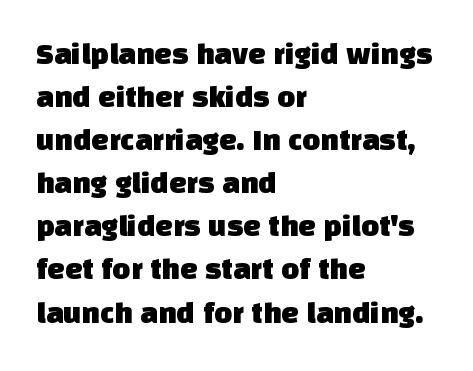
Q: Is the typeface a serif or a sans-serif typeface? A: Sans-serif.
Q: Is the text underlined? A: No.
Q: How is the paragraph aligned? A: Left-aligned.
Q: Is the spacing between letters normal or unusually wide? A: Normal.
Q: Is the spacing between lines tight, normal or loose? A: Normal.
Q: Width (condensed, normal, or wide)? A: Normal.
Q: Stroke contrast? A: Low.
Q: x-height? A: Large.
Q: Monospaced? A: No.
